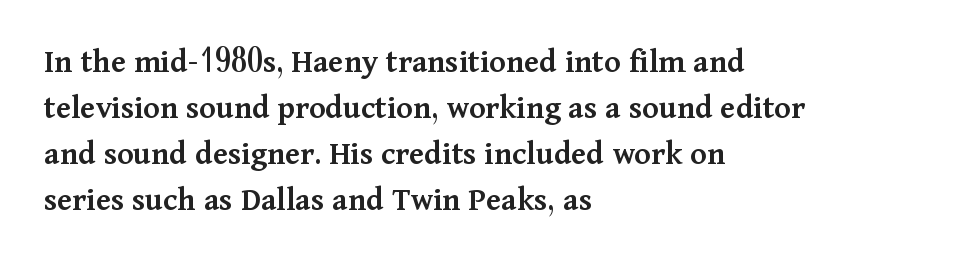
Q: Is the text bold? A: Semi-bold.
Q: Is the text italic (slanted)? A: No, it is upright.
Q: Is the typeface a serif or a sans-serif typeface? A: Serif.
Q: Is the text underlined? A: No.
Q: How is the paragraph aligned? A: Left-aligned.
Q: Is the spacing between letters normal or unusually wide? A: Normal.
Q: Is the spacing between lines tight, normal or loose? A: Normal.
Q: Width (condensed, normal, or wide)? A: Normal.
Q: Stroke contrast? A: Medium.
Q: x-height? A: Medium.
Q: Monospaced? A: No.
